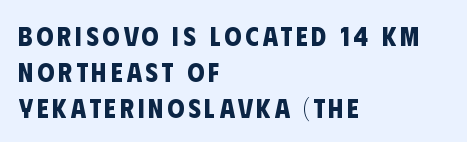
No word sits above an underline. A student would call this left alignment; a typographer would say flush left, rag right. This block has exactly the height ordinary leading produces. Heft: maximum for text — a bold.
